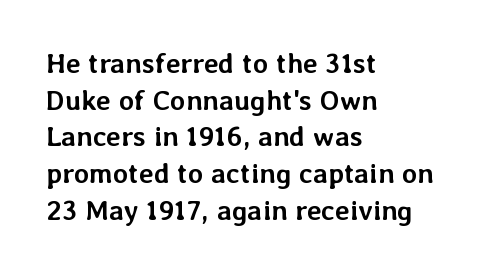
The image shows 28 px semibold type, upright; set left-aligned, normal line spacing (1.31x), normal letter spacing, not underlined; low stroke contrast and a medium x-height.
